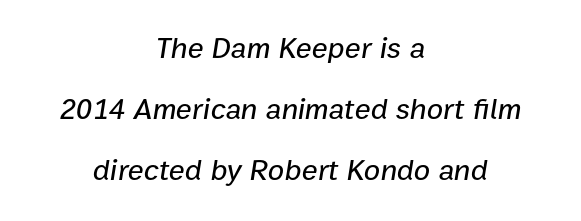
The image shows 30 px text type, italic (leaning right); set centered, loose line spacing (2.04x), normal letter spacing, not underlined; low stroke contrast and a medium x-height.
